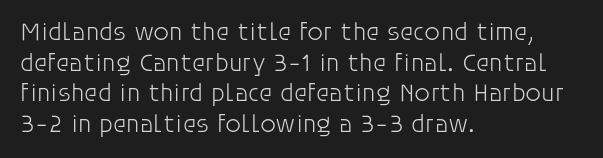
{"italic": "no", "bold": "no", "underline": "no", "align": "left", "line_spacing_ratio": 1.23, "letter_spacing": "normal", "letter_spacing_em": 0.0, "glyph_px": 25}
